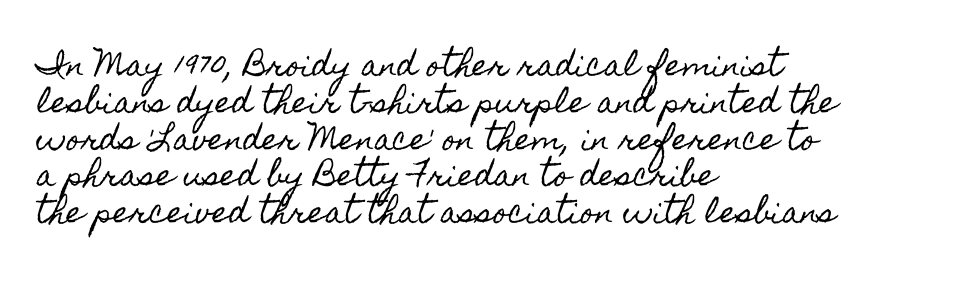
The image shows 29 px condensed type; set left-aligned, normal line spacing (1.27x), normal letter spacing, not underlined; a small x-height.
